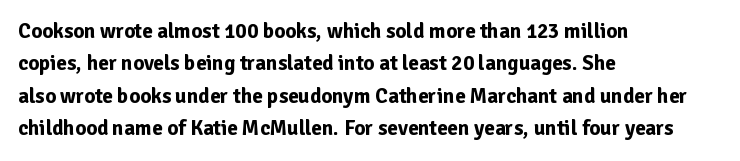
The image shows 21 px bold type, upright; set left-aligned, normal line spacing (1.54x), normal letter spacing, not underlined.
